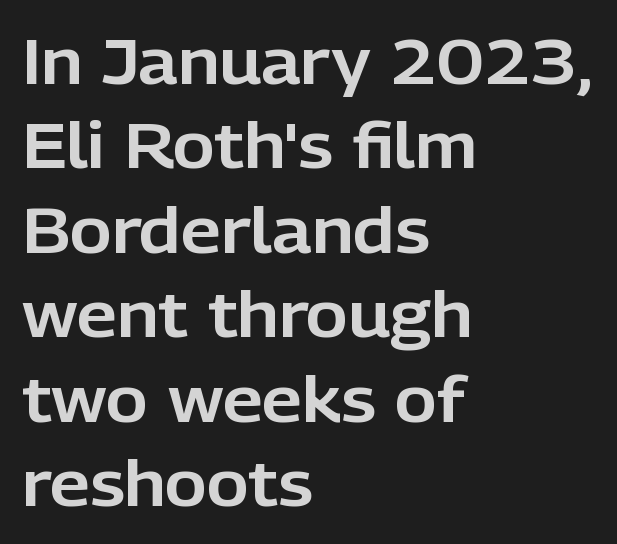
The image shows 64 px sans-serif type, upright; set left-aligned, normal line spacing (1.32x), normal letter spacing, not underlined; low stroke contrast and a medium x-height.
